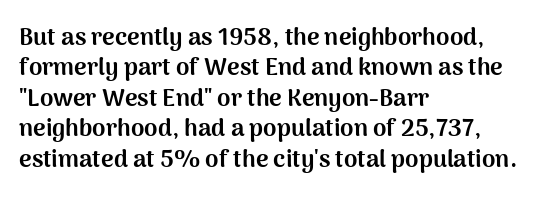
The image shows 24 px bold type, upright; set left-aligned, normal line spacing (1.27x), normal letter spacing, not underlined.
